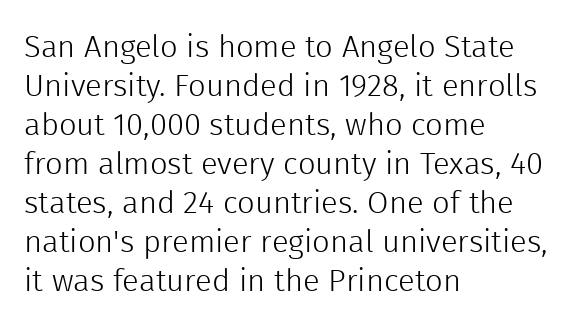
{"serif": "no", "italic": "no", "bold": "no", "weight": "light", "width": "normal", "x_height": "medium", "monospaced": "no", "underline": "no", "align": "left", "line_spacing": "normal", "line_spacing_ratio": 1.26, "letter_spacing": "normal", "letter_spacing_em": 0.0, "glyph_px": 31}
